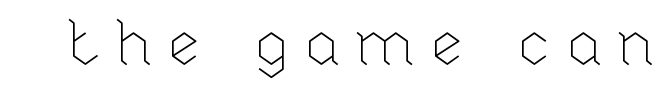
The image shows 64 px thin type, upright; set unusually wide letter spacing (+0.2 em), not underlined; low stroke contrast and a medium x-height.
